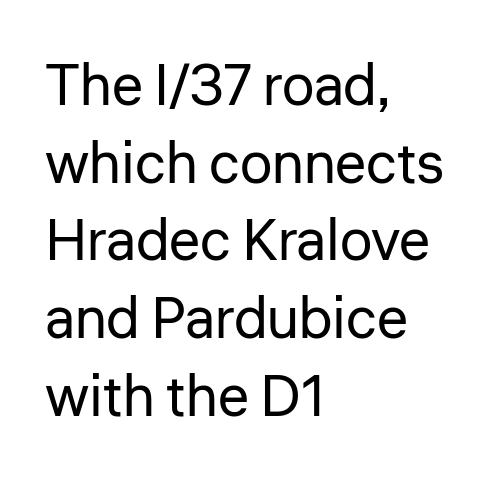
Q: Is the text bold? A: No.
Q: Is the text italic (slanted)? A: No, it is upright.
Q: Is the typeface a serif or a sans-serif typeface? A: Sans-serif.
Q: Is the text underlined? A: No.
Q: How is the paragraph aligned? A: Left-aligned.
Q: Is the spacing between letters normal or unusually wide? A: Normal.
Q: Is the spacing between lines tight, normal or loose? A: Normal.
Q: Width (condensed, normal, or wide)? A: Normal.
Q: Stroke contrast? A: Low.
Q: x-height? A: Medium.
Q: Monospaced? A: No.
